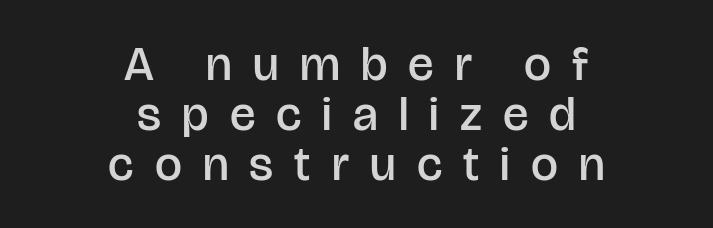
The image shows 48 px semibold sans-serif type, upright; set centered, tight line spacing (1.04x), unusually wide letter spacing (+0.44 em), not underlined; low stroke contrast and a large x-height.
